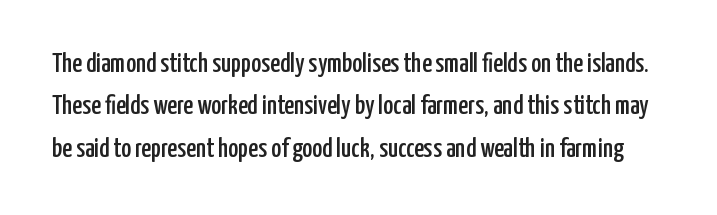
The image shows 27 px text type, upright; set normal line spacing (1.57x), normal letter spacing, not underlined.
